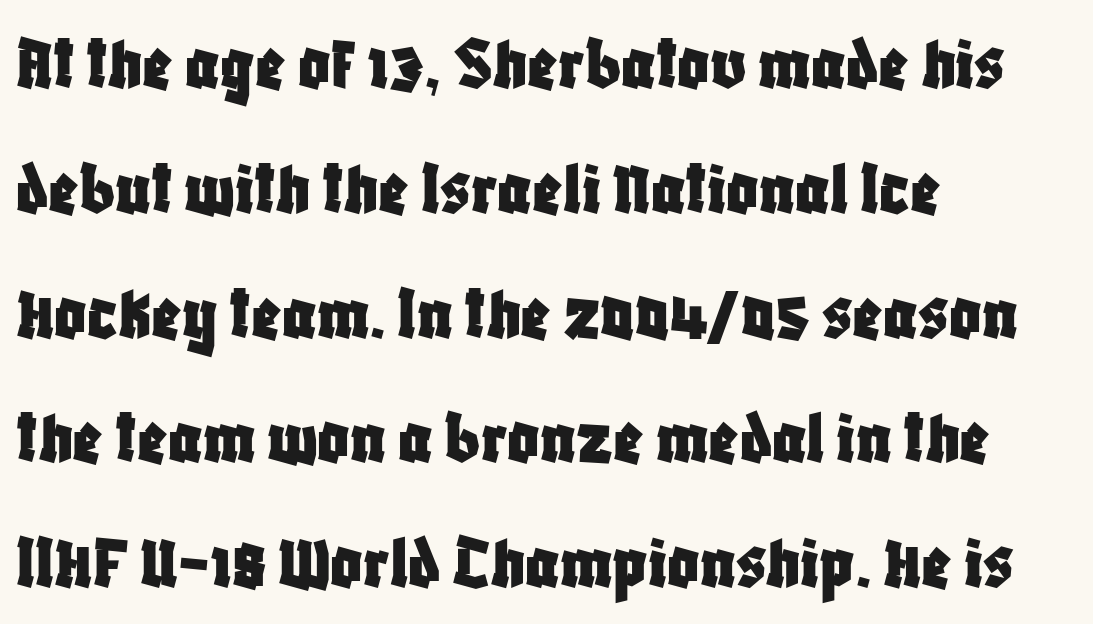
Q: Is the text italic (slanted)? A: No, it is upright.
Q: Is the typeface a serif or a sans-serif typeface? A: Sans-serif.
Q: Is the text underlined? A: No.
Q: How is the paragraph aligned? A: Left-aligned.
Q: Is the spacing between letters normal or unusually wide? A: Normal.
Q: Is the spacing between lines tight, normal or loose? A: Normal.
Q: Width (condensed, normal, or wide)? A: Condensed.
Q: Stroke contrast? A: Low.
Q: x-height? A: Large.
Q: Monospaced? A: No.
